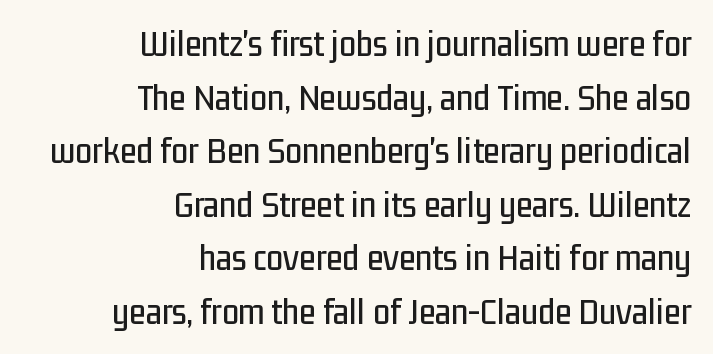
{"serif": "no", "italic": "no", "width": "condensed", "stroke_contrast": "low", "x_height": "medium", "monospaced": "no", "underline": "no", "align": "right", "line_spacing": "normal", "line_spacing_ratio": 1.41, "letter_spacing": "normal", "letter_spacing_em": 0.0, "glyph_px": 38}
